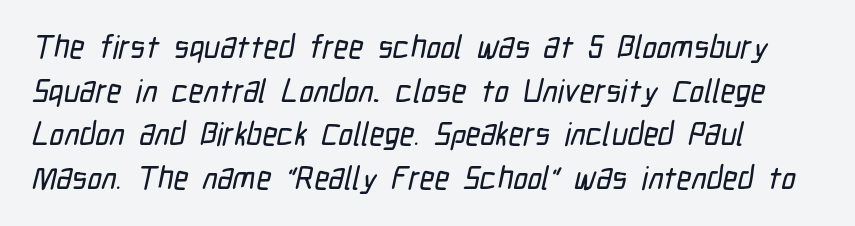
{"serif": "no", "width": "condensed", "stroke_contrast": "low", "x_height": "medium", "monospaced": "no", "underline": "no", "align": "left", "line_spacing": "normal", "line_spacing_ratio": 1.36, "letter_spacing": "normal", "letter_spacing_em": 0.0, "glyph_px": 32}
